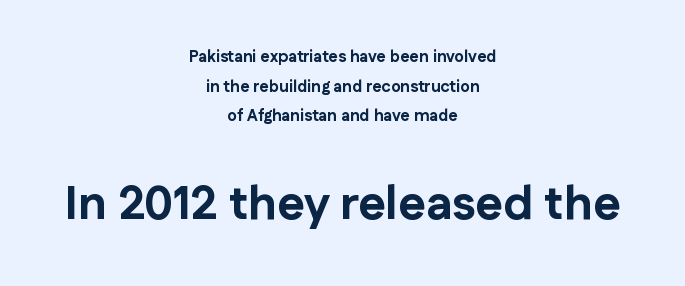
The image shows 47 px bold sans-serif type, upright; set centered, line spacing 1.85x, normal letter spacing, not underlined; the second (bottom) block is 2.94x larger; low stroke contrast and a medium x-height.
